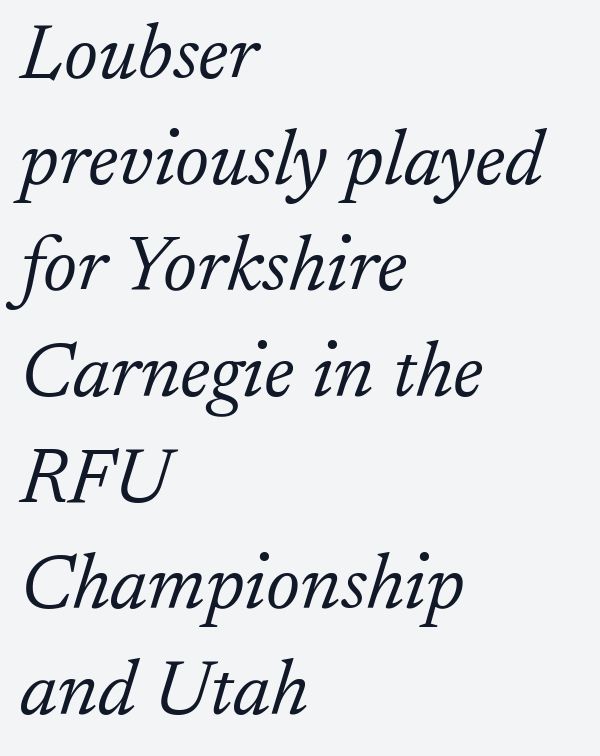
The image shows 78 px light serif type, italic (leaning right); set left-aligned, normal line spacing (1.36x), normal letter spacing, not underlined; low stroke contrast and a small x-height.
